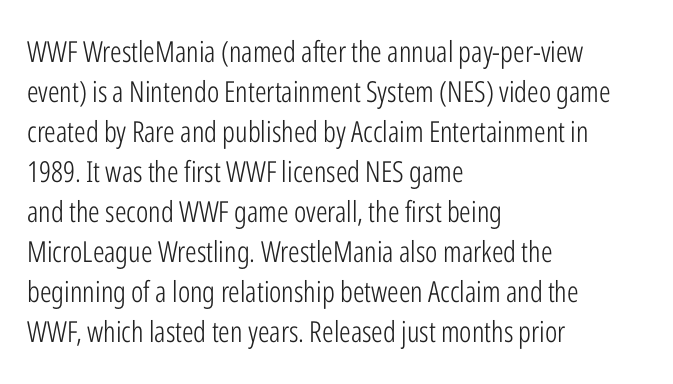
The image shows 29 px light, condensed sans-serif type, upright; set left-aligned, normal line spacing (1.38x), normal letter spacing, not underlined; low stroke contrast and a medium x-height.
